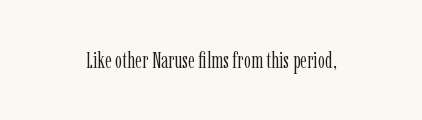
Q: Is the text bold? A: No.
Q: Is the text italic (slanted)? A: No, it is upright.
Q: Is the text underlined? A: No.
Q: Is the spacing between letters normal or unusually wide? A: Normal.
